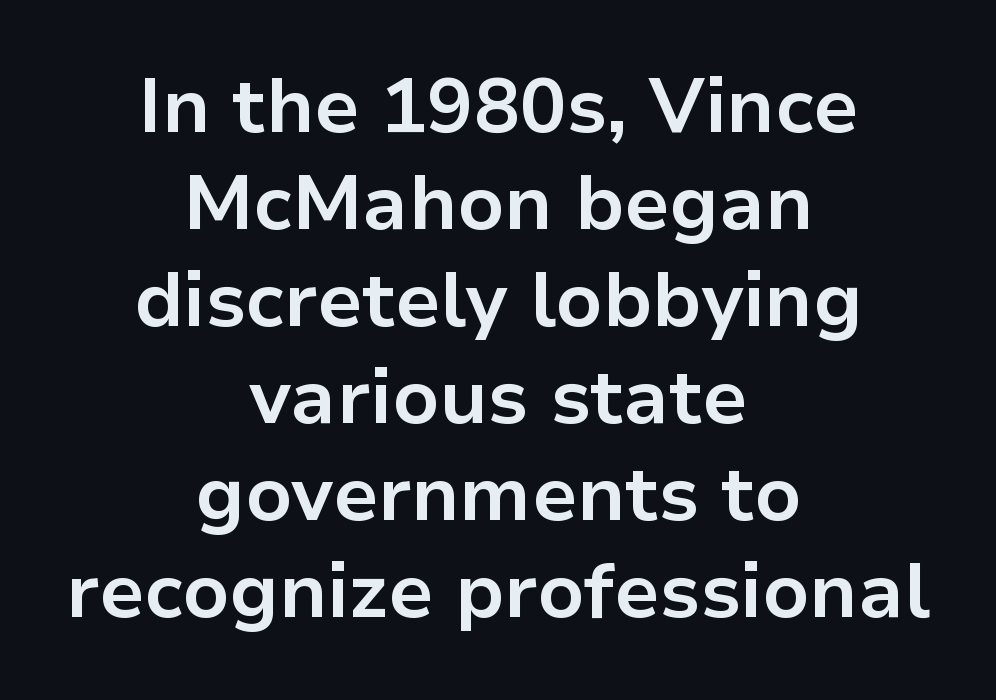
{"serif": "no", "italic": "no", "bold": "yes", "weight": "bold", "width": "normal", "stroke_contrast": "low", "x_height": "medium", "monospaced": "no", "underline": "no", "align": "center", "line_spacing": "normal", "line_spacing_ratio": 1.26, "letter_spacing": "normal", "letter_spacing_em": 0.0, "glyph_px": 77}
